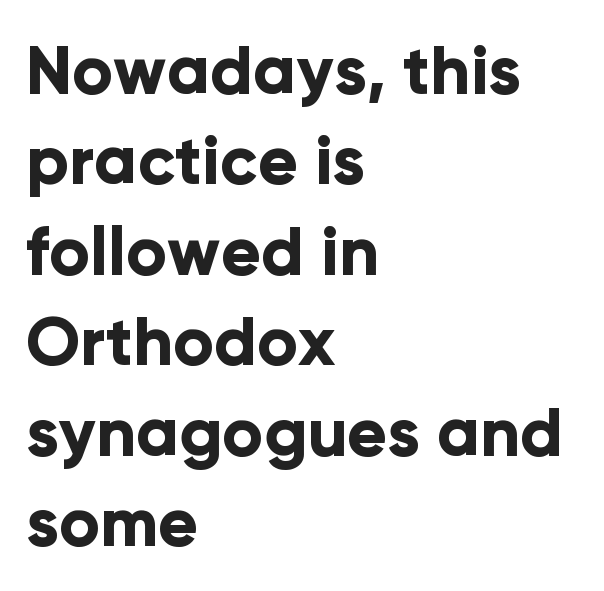
The image shows 67 px bold sans-serif type, upright; set left-aligned, normal line spacing (1.35x), normal letter spacing, not underlined; low stroke contrast and a medium x-height.
